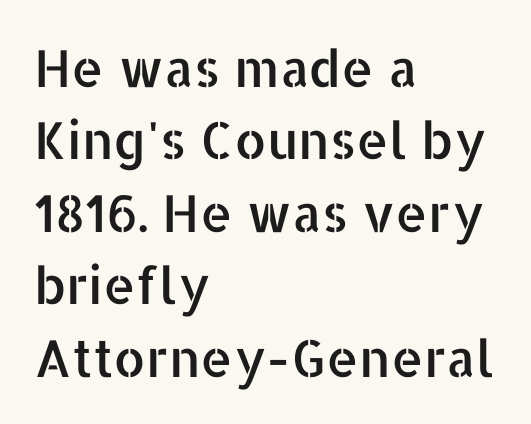
This is sans-serif lettering, the kind often seen on screens and signage. Do the characters align in a grid? No, the font is proportional. Students, observe: this is what conventionally led text looks like. Check under the words: just untouched page.
